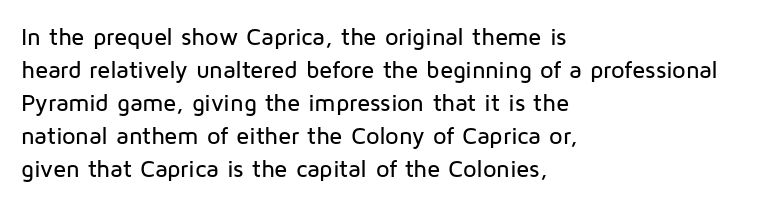
The type sits square on the baseline with zero lean. Students, observe: this is what conventionally led text looks like. Notice how the passage keeps a crisp vertical edge on the left only. Lines of text with bare space underneath.
